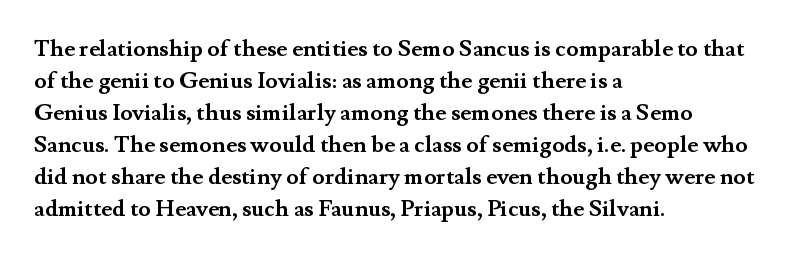
The image shows 23 px bold type, upright; set left-aligned, normal line spacing (1.39x), normal letter spacing, not underlined.
